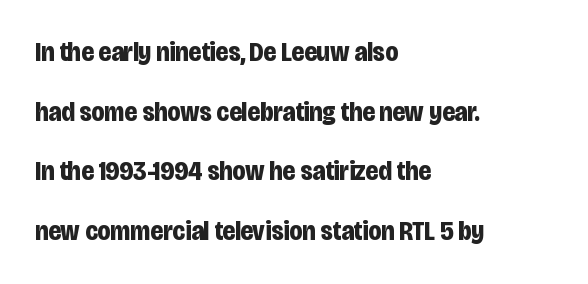
The gaps between neighbouring characters are ordinary and unremarkable. A full-strength bold gives these letters their thick strokes. Unmarked baselines from the first word to the last. Nope, not italic — everything's standing straight. A classic flush-left, rag-right setting is used for this passage. Successive baselines arrive slowly, with a big drop between each.
